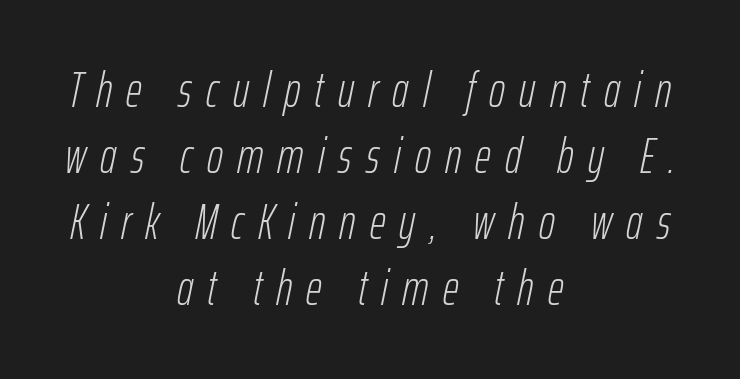
{"italic": "yes", "lean": "right", "slant_degrees": 12, "bold": "no", "weight": "light", "width": "condensed", "stroke_contrast": "low", "x_height": "medium", "monospaced": "no", "underline": "no", "align": "center", "line_spacing": "normal", "line_spacing_ratio": 1.35, "letter_spacing": "wide", "letter_spacing_em": 0.29, "glyph_px": 49}
